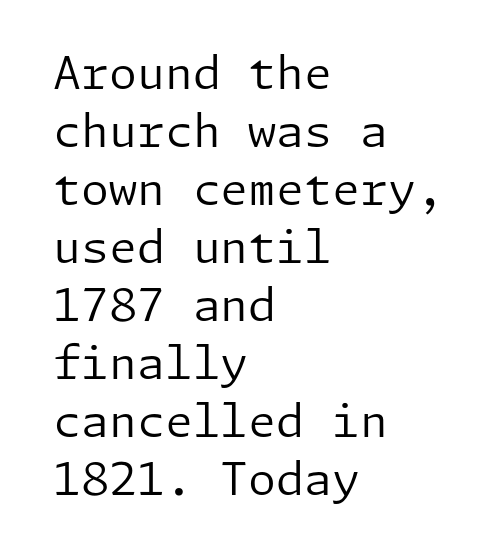
Q: Is the text bold? A: No.
Q: Is the text italic (slanted)? A: No, it is upright.
Q: Is the typeface a serif or a sans-serif typeface? A: Sans-serif.
Q: Is the text underlined? A: No.
Q: How is the paragraph aligned? A: Left-aligned.
Q: Is the spacing between letters normal or unusually wide? A: Normal.
Q: Is the spacing between lines tight, normal or loose? A: Normal.
Q: Width (condensed, normal, or wide)? A: Normal.
Q: Stroke contrast? A: Low.
Q: x-height? A: Medium.
